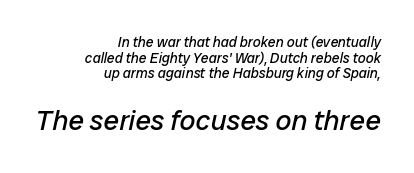
This sample has the flowing, uneven cadence of proportional lettering. The ragged edge is on the left, which tells us the setting is flush right. Which chunk is bigger? The second one — the bottom block dwarfs the top. The letterforms sit at book weight or below.
